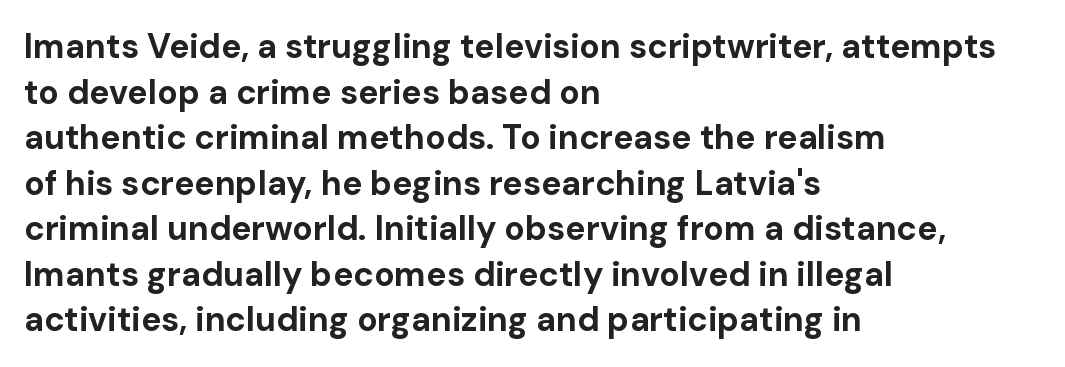
Q: Is the text bold? A: Yes.
Q: Is the text italic (slanted)? A: No, it is upright.
Q: Is the typeface a serif or a sans-serif typeface? A: Sans-serif.
Q: Is the text underlined? A: No.
Q: How is the paragraph aligned? A: Left-aligned.
Q: Is the spacing between letters normal or unusually wide? A: Normal.
Q: Is the spacing between lines tight, normal or loose? A: Normal.
Q: Width (condensed, normal, or wide)? A: Normal.
Q: Stroke contrast? A: Low.
Q: x-height? A: Medium.
Q: Monospaced? A: No.
